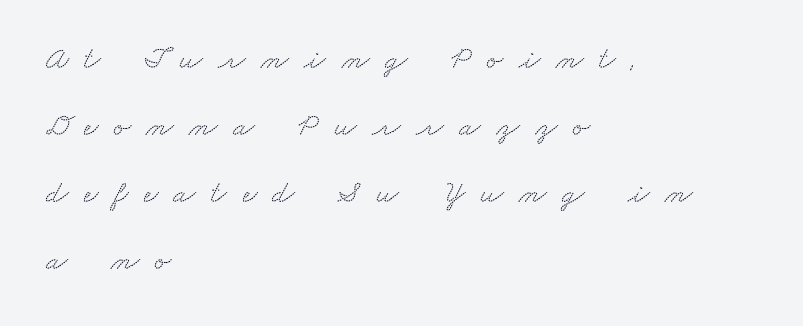
{"serif": "yes", "width": "wide", "stroke_contrast": "low", "x_height": "small", "monospaced": "no", "underline": "no", "align": "left", "line_spacing": "loose", "line_spacing_ratio": 2.09, "letter_spacing": "wide", "letter_spacing_em": 0.48, "glyph_px": 32}
